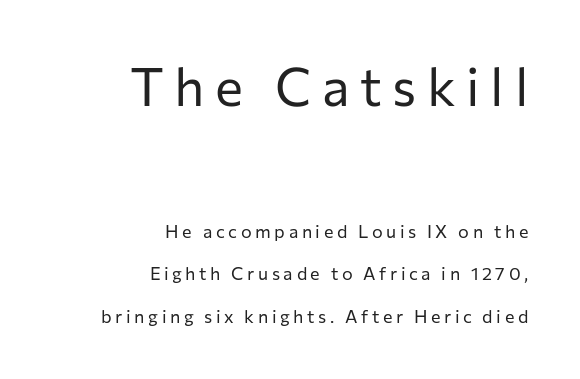
The image shows 53 px regular-weight sans-serif type, upright; set right-aligned, loose line spacing (2.35x), unusually wide letter spacing (+0.2 em), not underlined; the first (top) block is 2.94x larger; low stroke contrast and a medium x-height.
